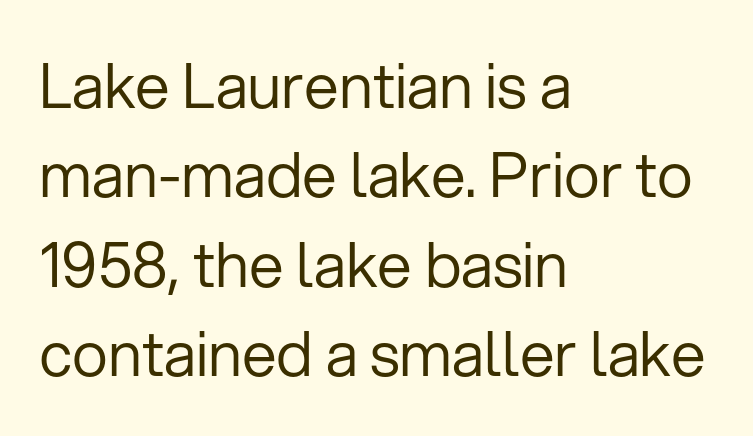
The image shows 62 px regular-weight sans-serif type, upright; set left-aligned, normal line spacing (1.44x), normal letter spacing, not underlined; low stroke contrast and a medium x-height.
